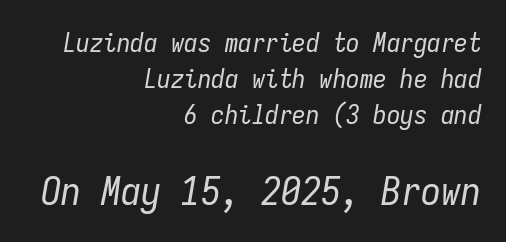
In terms of leading, this rendering sits right in the middle. The following chunk of copy outweighs the initial chunk in type size. Where is the straight margin? On the right. This rendering features lettering with no underline.
